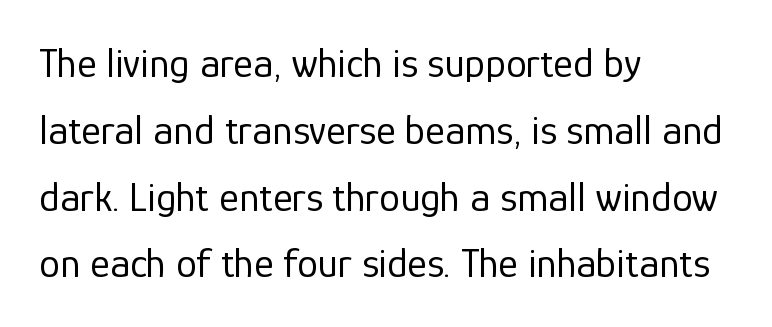
The image shows 42 px regular-weight sans-serif type, upright; set left-aligned, normal line spacing (1.59x), normal letter spacing, not underlined; low stroke contrast and a medium x-height.
